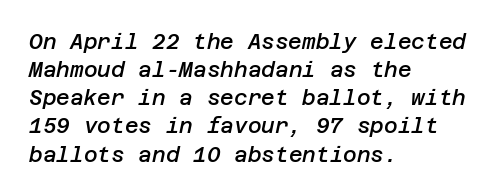
{"italic": "yes", "lean": "right", "slant_degrees": 12, "bold": "semi", "underline": "no", "align": "left", "line_spacing": "normal", "line_spacing_ratio": 1.34, "letter_spacing": "normal", "letter_spacing_em": 0.0, "glyph_px": 21}
